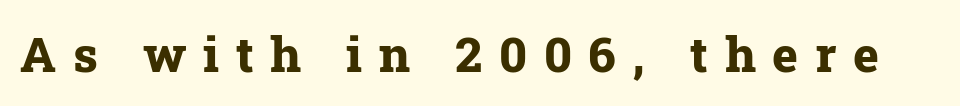
Q: Is the text bold? A: Yes.
Q: Is the text italic (slanted)? A: No, it is upright.
Q: Is the typeface a serif or a sans-serif typeface? A: Serif.
Q: Is the text underlined? A: No.
Q: Is the spacing between letters normal or unusually wide? A: Unusually wide.
Q: Width (condensed, normal, or wide)? A: Normal.
Q: Stroke contrast? A: Low.
Q: x-height? A: Medium.
Q: Monospaced? A: No.
